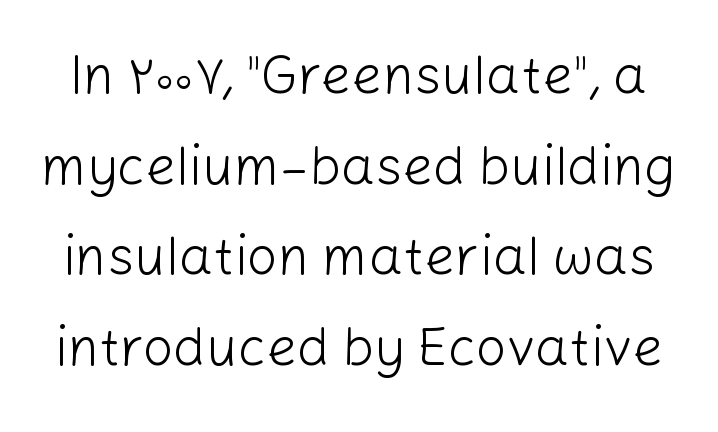
Nope, no serifs anywhere on these letters. A light-to-regular cut is what we see here. The lines sit at an ordinary, default distance from one another. Think of a printed novel: that variable character pitch is what you see here. The letters stand straight up with perfectly vertical stems. The rendering keeps characters at their native spacing.
